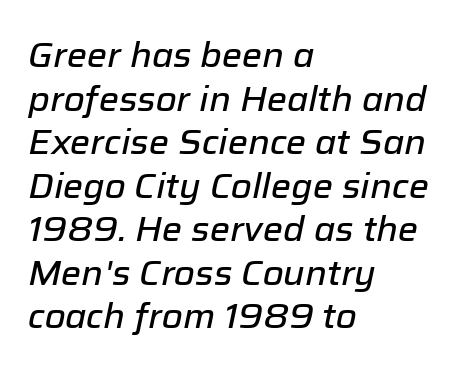
Characters are canted at an angle relative to the baseline's perpendicular. Underlining? Definitely not there. The vertical gap from one line to the next is medium. You could call the tracking neutral — neither tight nor loose. These lines are set flush left with a ragged right edge. This sample has the flowing, uneven cadence of proportional lettering.
